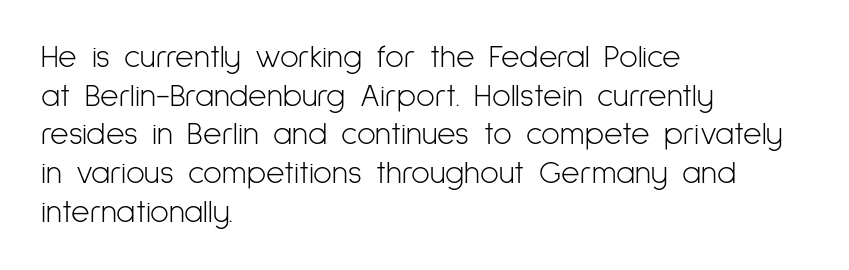
{"serif": "no", "italic": "no", "bold": "no", "weight": "light", "width": "condensed", "stroke_contrast": "low", "x_height": "medium", "monospaced": "no", "underline": "no", "align": "left", "line_spacing_ratio": 1.21, "letter_spacing": "normal", "letter_spacing_em": 0.0, "glyph_px": 32}
